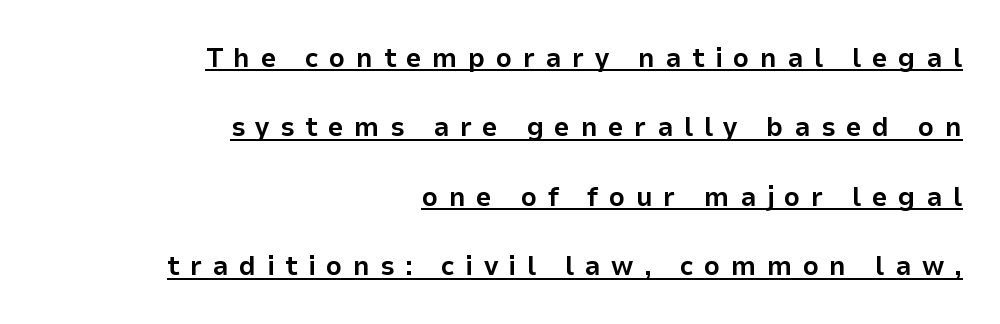
A roman cut, with each character standing at attention. What decoration does the sample have? An underline. Are there feet on the stems? There aren't — it's a sans. Baseline-to-baseline distance is far greater than the letter height.
